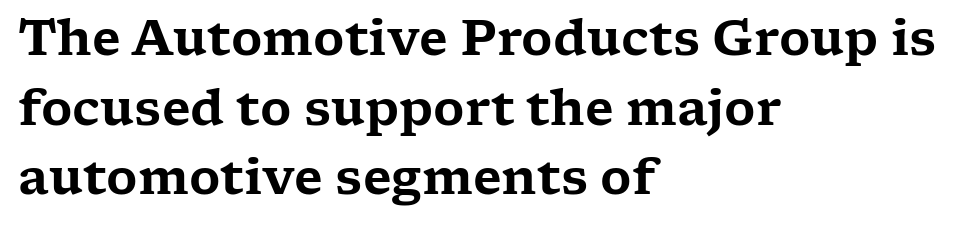
{"serif": "yes", "italic": "no", "width": "wide", "stroke_contrast": "low", "x_height": "medium", "monospaced": "no", "underline": "no", "align": "left", "line_spacing": "normal", "line_spacing_ratio": 1.45, "letter_spacing": "normal", "letter_spacing_em": 0.0, "glyph_px": 48}
